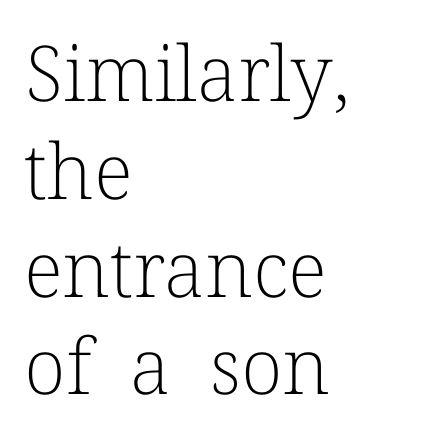
The image shows 77 px light serif type, upright; set left-aligned, normal line spacing (1.27x), normal letter spacing, not underlined; low stroke contrast and a medium x-height.
